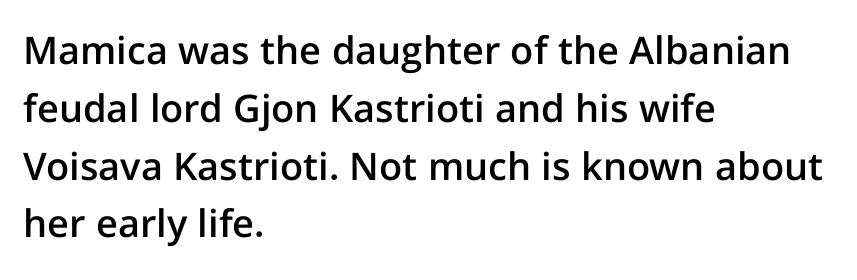
The image shows 38 px semibold sans-serif type, upright; set left-aligned, normal line spacing (1.52x), normal letter spacing, not underlined; low stroke contrast and a medium x-height.
